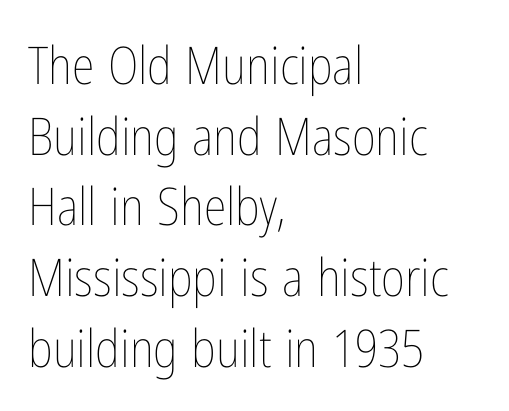
{"italic": "no", "bold": "no", "weight": "thin", "width": "condensed", "stroke_contrast": "low", "x_height": "medium", "monospaced": "no", "underline": "no", "align": "left", "line_spacing": "normal", "line_spacing_ratio": 1.36, "letter_spacing": "normal", "letter_spacing_em": 0.0, "glyph_px": 52}
